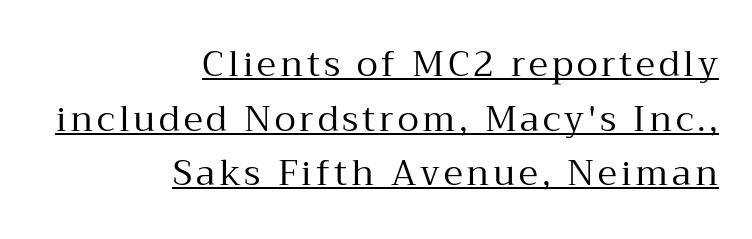
{"serif": "yes", "italic": "no", "bold": "no", "weight": "regular", "width": "normal", "stroke_contrast": "medium", "x_height": "medium", "monospaced": "no", "underline": "yes", "align": "right", "line_spacing": "normal", "line_spacing_ratio": 1.56, "glyph_px": 35}
